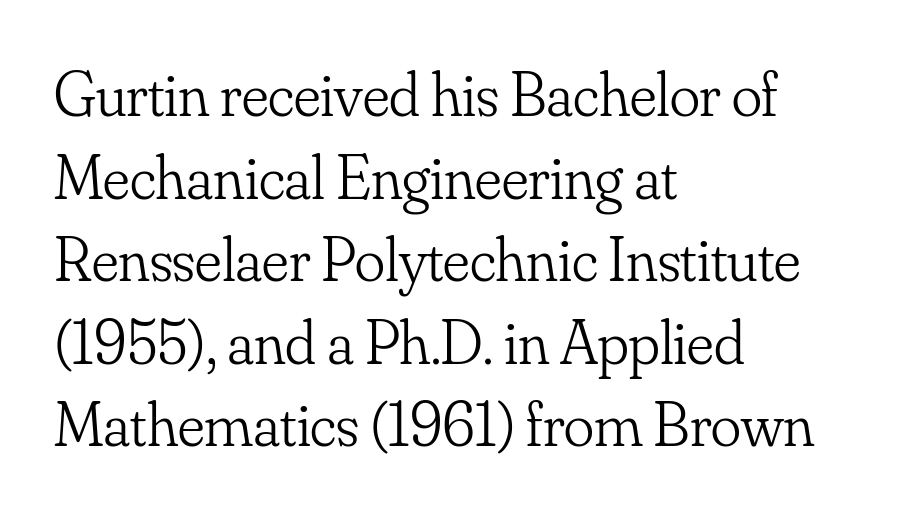
Q: Is the text bold? A: No.
Q: Is the text italic (slanted)? A: No, it is upright.
Q: Is the typeface a serif or a sans-serif typeface? A: Serif.
Q: Is the text underlined? A: No.
Q: How is the paragraph aligned? A: Left-aligned.
Q: Is the spacing between letters normal or unusually wide? A: Normal.
Q: Is the spacing between lines tight, normal or loose? A: Normal.
Q: Width (condensed, normal, or wide)? A: Normal.
Q: Stroke contrast? A: Low.
Q: x-height? A: Small.
Q: Monospaced? A: No.
